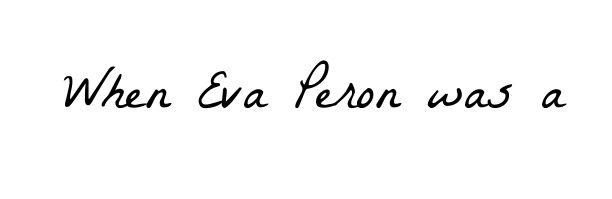
{"serif": "yes", "bold": "no", "weight": "light", "width": "condensed", "stroke_contrast": "low", "x_height": "medium", "monospaced": "no", "underline": "no", "letter_spacing": "normal", "letter_spacing_em": 0.0, "glyph_px": 56}
